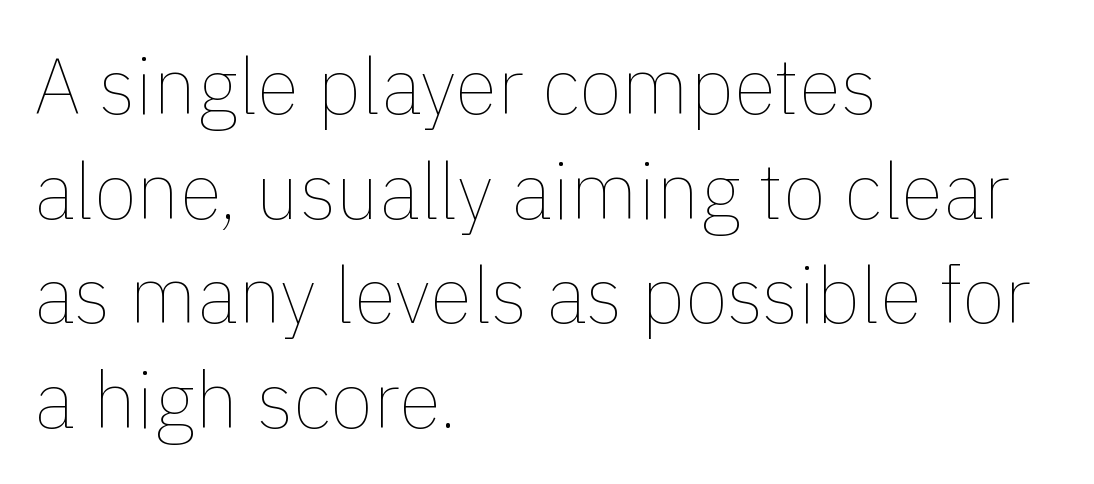
Unmarked baselines from the first word to the last. This sample has the flowing, uneven cadence of proportional lettering. Alignment: flush left. This is roman type, the default non-slanted kind. The strokes are not fattened; the text isn't bold.
